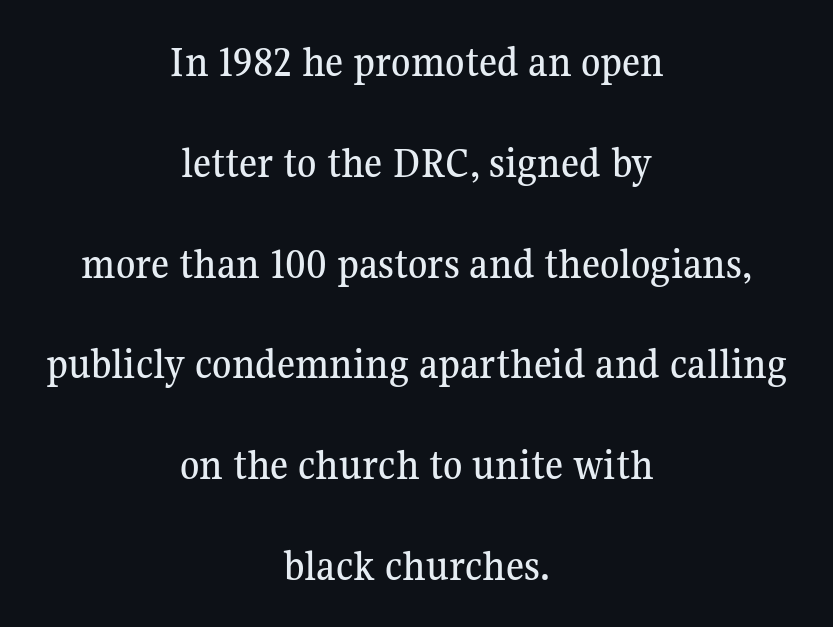
The image shows 44 px serif type, upright; set centered, loose line spacing (2.29x), normal letter spacing, not underlined; medium stroke contrast and a medium x-height.
